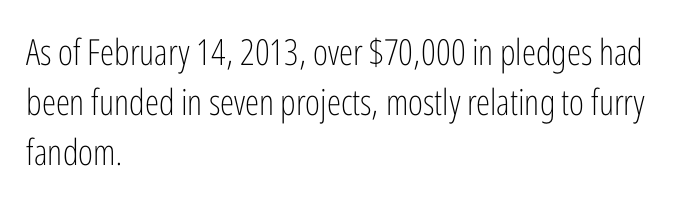
{"serif": "no", "italic": "no", "bold": "no", "weight": "light", "width": "condensed", "stroke_contrast": "low", "x_height": "medium", "monospaced": "no", "underline": "no", "align": "left", "line_spacing": "normal", "line_spacing_ratio": 1.39, "letter_spacing": "normal", "letter_spacing_em": 0.0, "glyph_px": 36}
